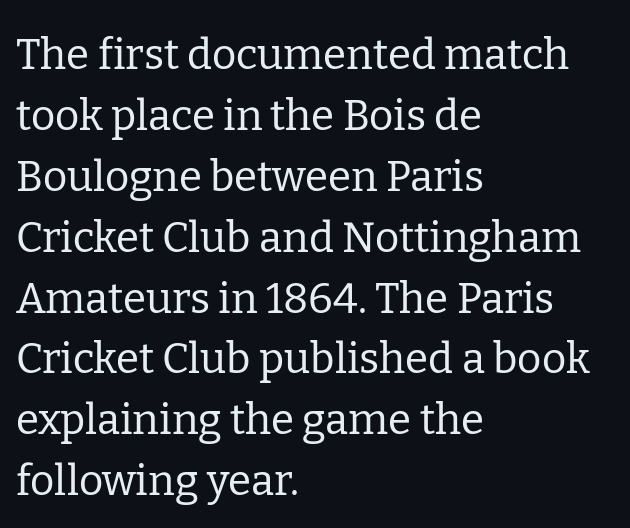
The image shows 42 px regular-weight serif type, upright; set left-aligned, normal line spacing (1.45x), normal letter spacing, not underlined; low stroke contrast and a medium x-height.
